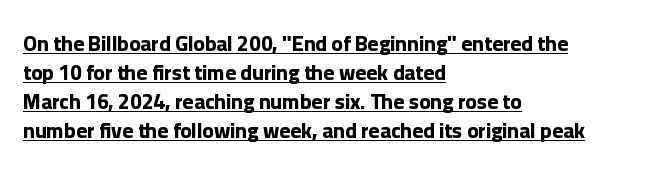
Each line of the rendering has a horizontal stroke beneath the glyphs. A typesetter would mark this as roman, not italic. The characters look thick and weighty, a clear bold. Nothing unusual about the tracking: characters are spaced as the font intends.
